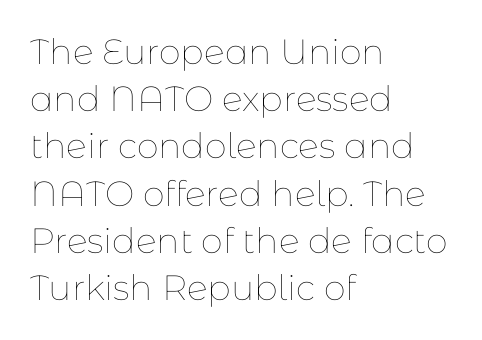
Q: Is the text bold? A: No.
Q: Is the text italic (slanted)? A: No, it is upright.
Q: Is the text underlined? A: No.
Q: How is the paragraph aligned? A: Left-aligned.
Q: Is the spacing between letters normal or unusually wide? A: Normal.
Q: Is the spacing between lines tight, normal or loose? A: Normal.
Q: Width (condensed, normal, or wide)? A: Normal.
Q: Stroke contrast? A: Low.
Q: x-height? A: Medium.
Q: Monospaced? A: No.
